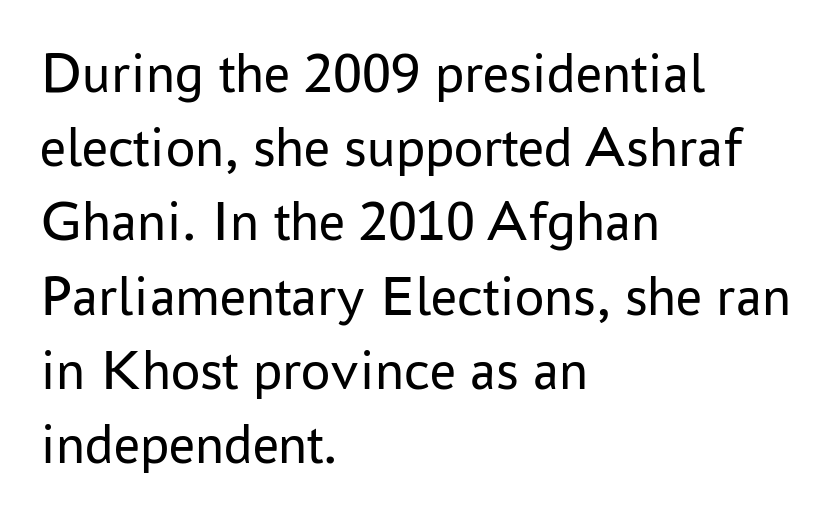
{"serif": "no", "italic": "no", "bold": "no", "weight": "regular", "width": "normal", "stroke_contrast": "low", "x_height": "medium", "monospaced": "no", "underline": "no", "align": "left", "line_spacing": "normal", "line_spacing_ratio": 1.28, "letter_spacing": "normal", "letter_spacing_em": 0.0, "glyph_px": 58}
